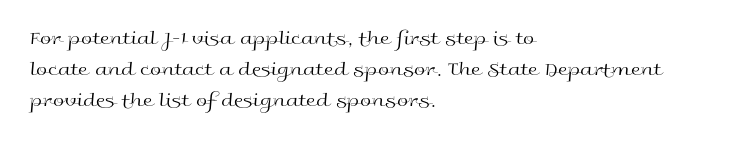
The face looks like a standard text weight, possibly lighter. The type is set solid horizontally, with unmodified tracking. The lettering stays uniformly vertical, giving the passage a roman look. Leading: standard. Casual observation: everything's shoved over to the left.
